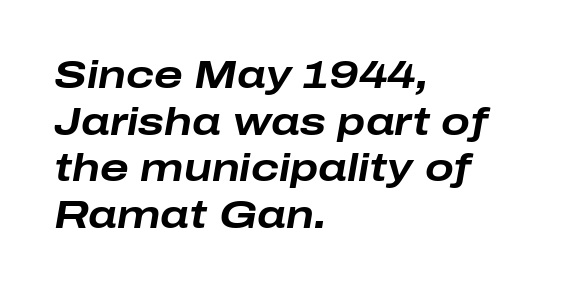
Q: Is the text bold? A: Yes.
Q: Is the text italic (slanted)? A: Yes, it leans right by about 10 degrees.
Q: Is the text underlined? A: No.
Q: How is the paragraph aligned? A: Left-aligned.
Q: Is the spacing between letters normal or unusually wide? A: Normal.
Q: Width (condensed, normal, or wide)? A: Wide.
Q: Stroke contrast? A: Low.
Q: x-height? A: Medium.
Q: Monospaced? A: No.
